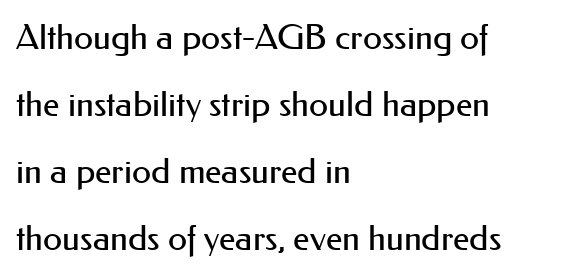
{"serif": "no", "italic": "no", "bold": "no", "weight": "regular", "width": "normal", "stroke_contrast": "medium", "x_height": "small", "monospaced": "no", "underline": "no", "align": "left", "line_spacing": "loose", "line_spacing_ratio": 1.91, "letter_spacing": "normal", "letter_spacing_em": 0.0, "glyph_px": 35}
